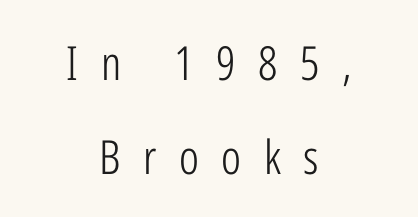
The image shows 47 px light, condensed sans-serif type, upright; set centered, loose line spacing (2.0x), unusually wide letter spacing (+0.48 em), not underlined; low stroke contrast and a medium x-height.
